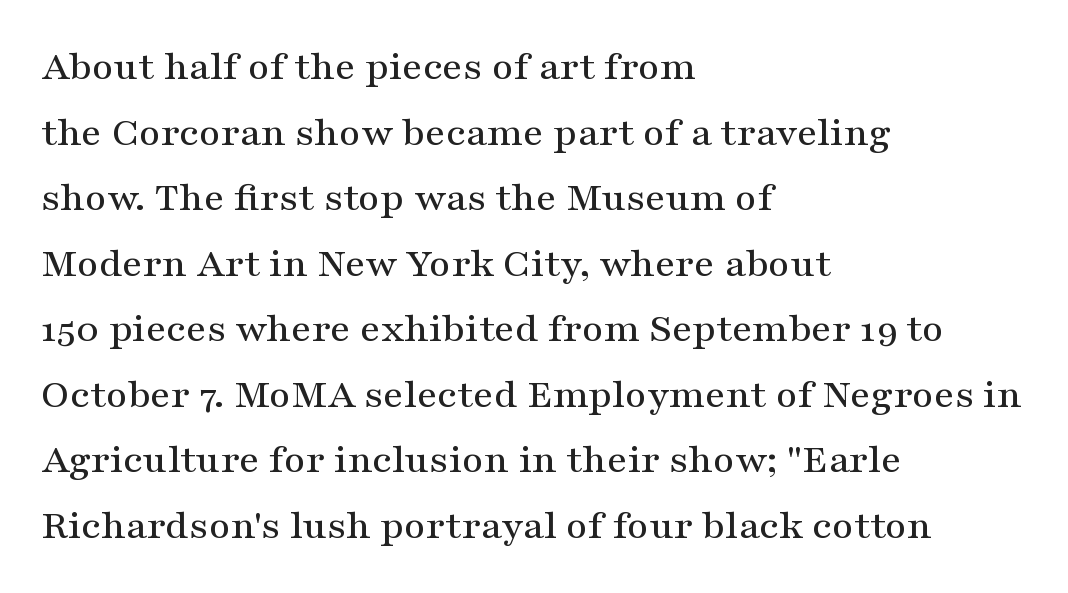
The strip under each line holds only bare page. Little horizontal feet cap the strokes, marking this as serif type. You could call the tracking neutral — neither tight nor loose. Where is the straight margin? On the left. One glance says typical: line gaps are just what's usual.
